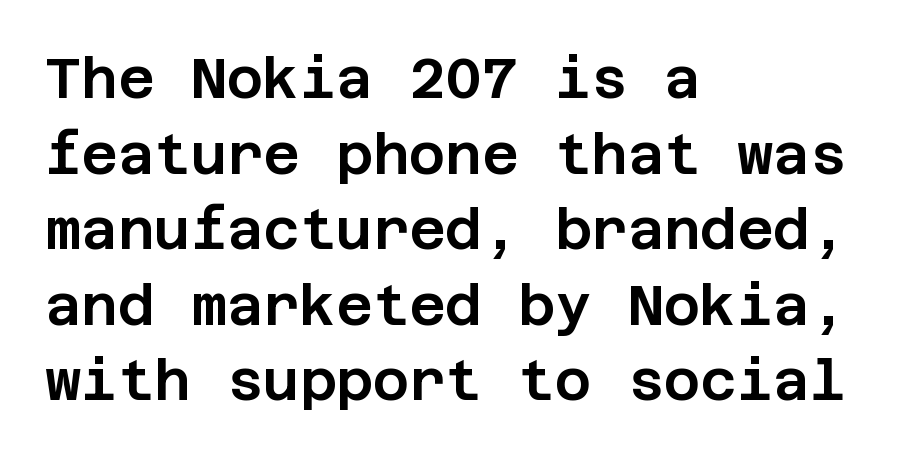
{"serif": "no", "italic": "no", "width": "normal", "stroke_contrast": "low", "x_height": "large", "underline": "no", "align": "left", "line_spacing": "normal", "line_spacing_ratio": 1.35, "letter_spacing": "normal", "letter_spacing_em": 0.0, "glyph_px": 56}
